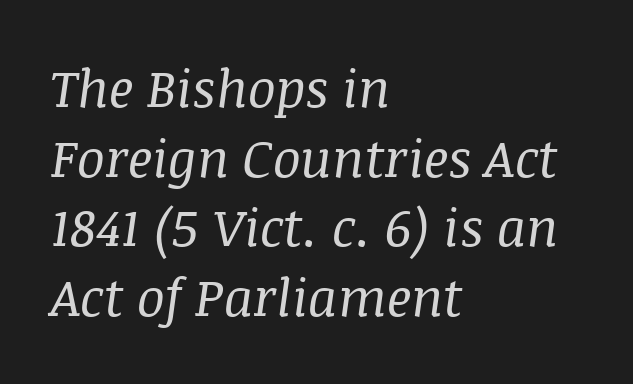
The image shows 52 px regular-weight serif type, italic (leaning right); set left-aligned, normal line spacing (1.34x), normal letter spacing, not underlined; medium stroke contrast and a large x-height.
